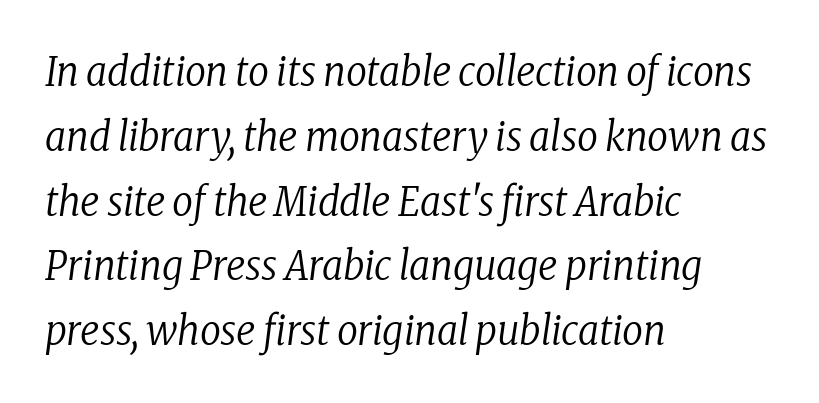
The image shows 41 px regular-weight, condensed serif type, italic (leaning right); set left-aligned, normal line spacing (1.58x), normal letter spacing, not underlined; low stroke contrast and a medium x-height.
